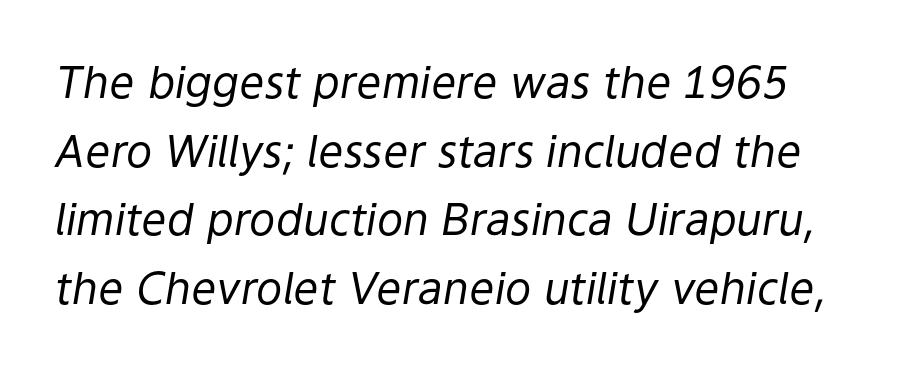
Q: Is the text bold? A: No.
Q: Is the text italic (slanted)? A: Yes, it leans right by about 9 degrees.
Q: Is the text underlined? A: No.
Q: Is the spacing between letters normal or unusually wide? A: Normal.
Q: Is the spacing between lines tight, normal or loose? A: Normal.
Q: Width (condensed, normal, or wide)? A: Normal.
Q: Stroke contrast? A: Low.
Q: x-height? A: Medium.
Q: Monospaced? A: No.
